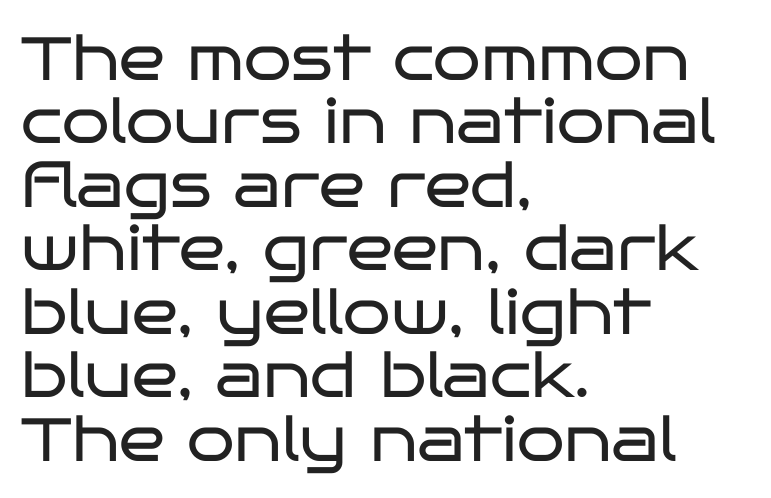
Q: Is the text bold? A: No.
Q: Is the text italic (slanted)? A: No, it is upright.
Q: Is the typeface a serif or a sans-serif typeface? A: Sans-serif.
Q: Is the text underlined? A: No.
Q: How is the paragraph aligned? A: Left-aligned.
Q: Is the spacing between letters normal or unusually wide? A: Normal.
Q: Is the spacing between lines tight, normal or loose? A: Tight.
Q: Width (condensed, normal, or wide)? A: Wide.
Q: Stroke contrast? A: Low.
Q: x-height? A: Large.
Q: Monospaced? A: No.
